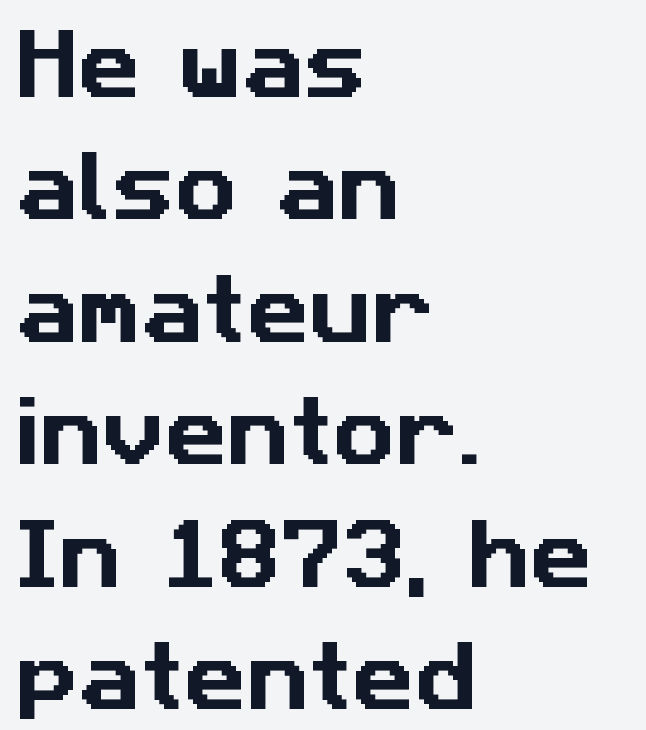
Q: Is the typeface a serif or a sans-serif typeface? A: Sans-serif.
Q: Is the text underlined? A: No.
Q: How is the paragraph aligned? A: Left-aligned.
Q: Is the spacing between letters normal or unusually wide? A: Normal.
Q: Is the spacing between lines tight, normal or loose? A: Normal.
Q: Width (condensed, normal, or wide)? A: Normal.
Q: Stroke contrast? A: Low.
Q: x-height? A: Medium.
Q: Monospaced? A: No.
